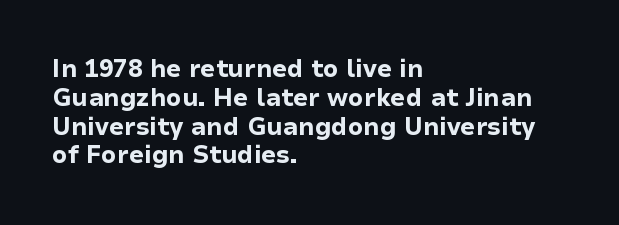
{"italic": "no", "bold": "yes", "underline": "no", "align": "left", "line_spacing_ratio": 1.2, "letter_spacing": "normal", "letter_spacing_em": 0.0, "glyph_px": 24}
